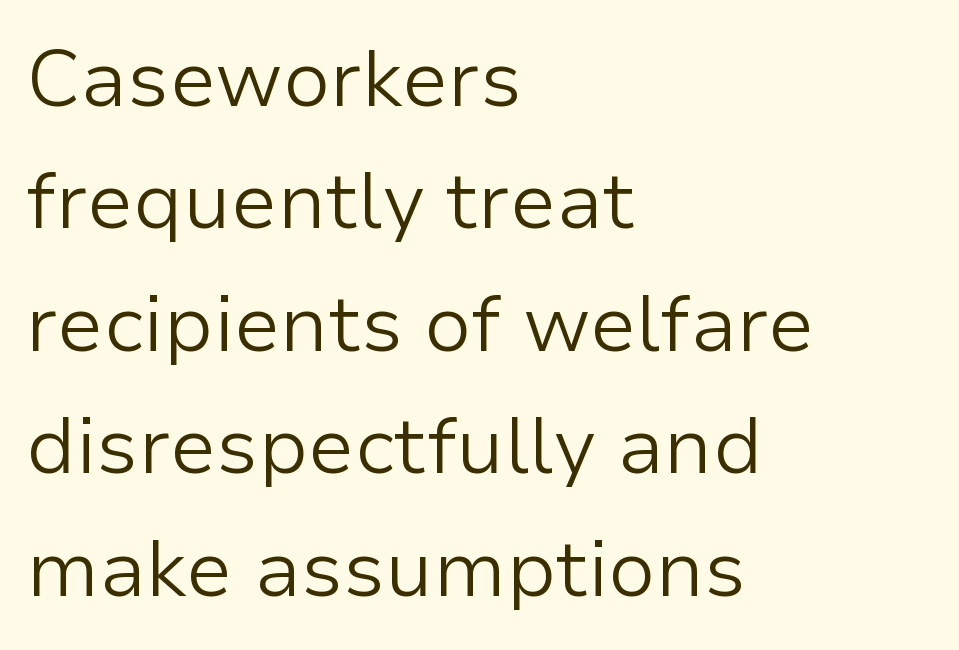
{"serif": "no", "italic": "no", "bold": "no", "weight": "light", "width": "normal", "stroke_contrast": "low", "x_height": "medium", "monospaced": "no", "underline": "no", "align": "left", "line_spacing": "normal", "line_spacing_ratio": 1.55, "letter_spacing": "normal", "letter_spacing_em": 0.0, "glyph_px": 79}
